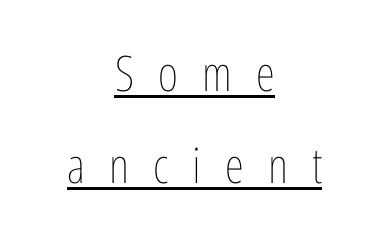
Display-style spreading of the glyphs; the letterfit is very open. This rendering uses center alignment, leaving both contours irregular but symmetric. Honestly, the underline is the first thing you notice here. Character widths vary here, with narrow letters taking less room than wide ones. No italicization has been applied; the sample stays upright. Counters stay open thanks to moderate or lighter strokes.
